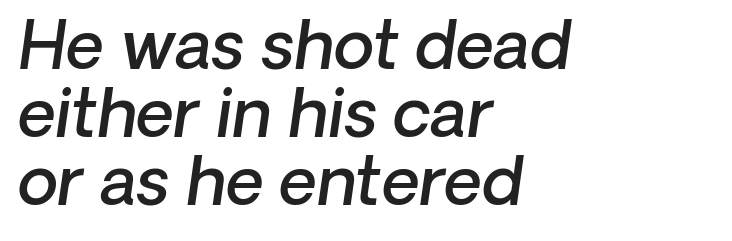
The gaps between neighbouring characters are ordinary and unremarkable. The lines are packed closely together with very little leading. The glyphs look as if they've been sheared to an angle. Each glyph is drawn with semibold strokes, heavier than normal yet not fully bold. Anything drawn beneath the words? Only blank space. The lines are quadded left.
